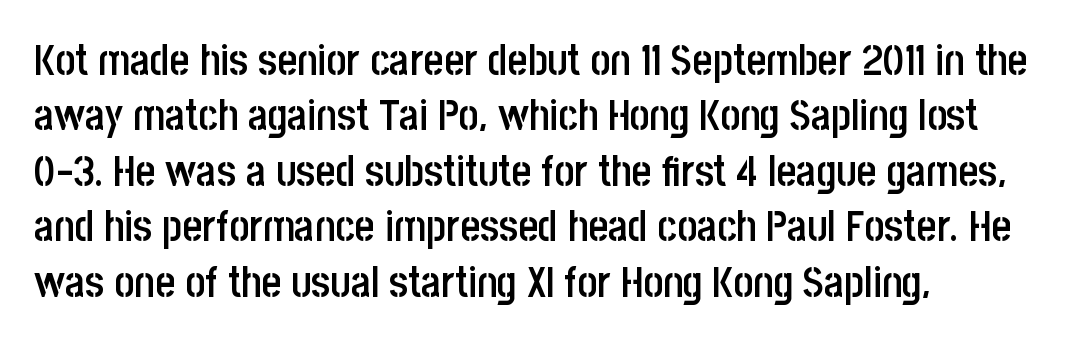
Leftover space on each line is placed entirely after the last word. The designer went with a sans here, leaving each stem footless. The typesetting leans somewhat heavy: a semibold. Letter spacing: default. These lines are rendered in a variable-pitch font.
